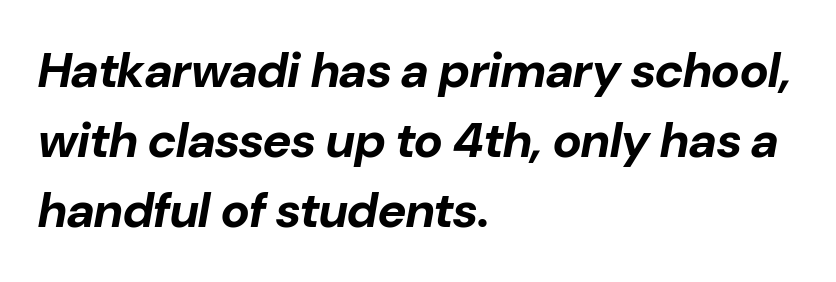
Typographic density is high because the face is bold. Rendered with sloped, italic letterforms. Has an underline been added? It has not. This sample has the flowing, uneven cadence of proportional lettering. The block of text has a typical density, with ordinary space between rows. Honestly, the letter spacing is just normal — you wouldn't notice it.
